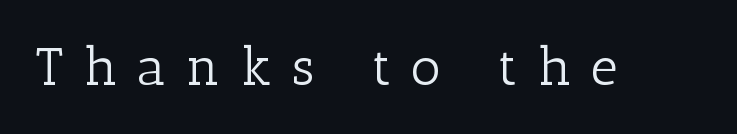
{"serif": "yes", "italic": "no", "bold": "no", "weight": "light", "width": "normal", "stroke_contrast": "low", "x_height": "medium", "monospaced": "no", "underline": "no", "letter_spacing": "wide", "letter_spacing_em": 0.39, "glyph_px": 53}
